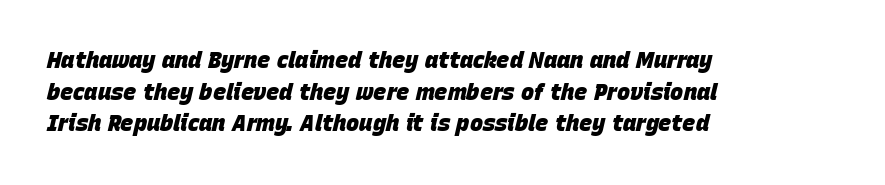
{"italic": "yes", "lean": "right", "slant_degrees": 15, "bold": "yes", "underline": "no", "align": "left", "line_spacing": "normal", "line_spacing_ratio": 1.44, "letter_spacing": "normal", "letter_spacing_em": 0.0, "glyph_px": 22}
